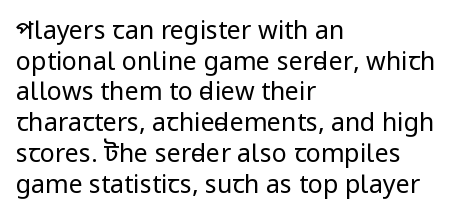
The image shows 25 px text type, upright; set left-aligned, line spacing 1.23x, normal letter spacing, not underlined.
